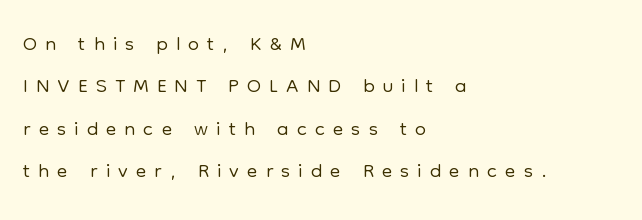
What stands out about the letter spacing? Its width — letters are far apart. The foot of each line stays bare and open. No heavy texture on the line: the type isn't bold. Notice how the passage keeps a crisp vertical edge on the left only. Unlike italic type, these characters show no tilt at all. You could not count columns in this text — the font is proportionally spaced.
